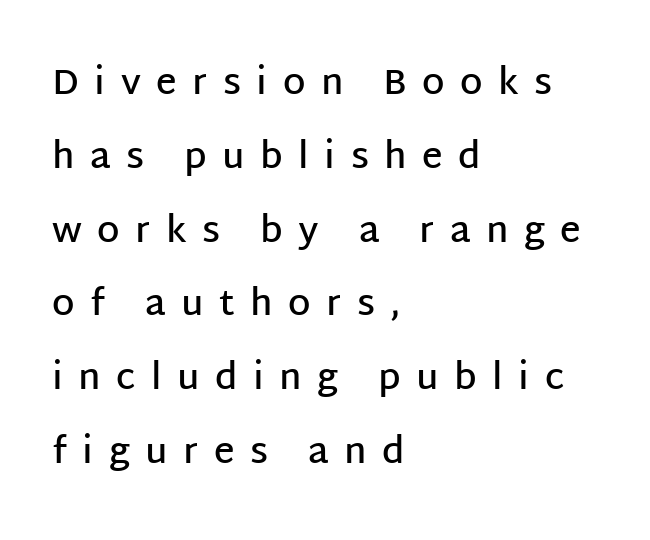
Q: Is the text bold? A: Semi-bold.
Q: Is the text italic (slanted)? A: No, it is upright.
Q: Is the typeface a serif or a sans-serif typeface? A: Sans-serif.
Q: Is the text underlined? A: No.
Q: How is the paragraph aligned? A: Left-aligned.
Q: Is the spacing between letters normal or unusually wide? A: Unusually wide.
Q: Is the spacing between lines tight, normal or loose? A: Loose.
Q: Width (condensed, normal, or wide)? A: Normal.
Q: Stroke contrast? A: Low.
Q: x-height? A: Large.
Q: Monospaced? A: No.
